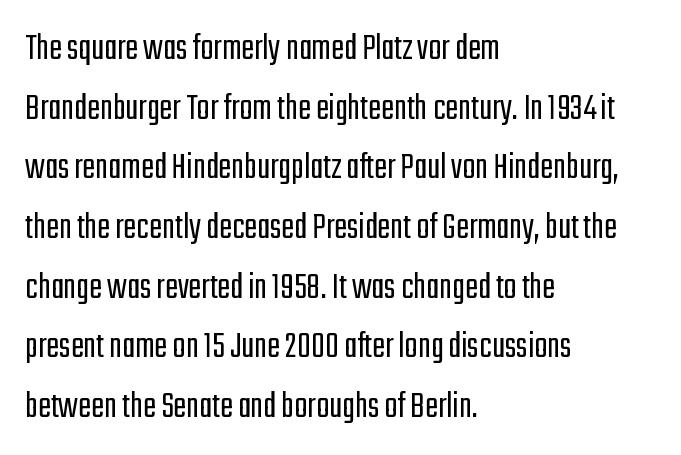
Q: Is the text bold? A: No.
Q: Is the text italic (slanted)? A: No, it is upright.
Q: Is the typeface a serif or a sans-serif typeface? A: Sans-serif.
Q: Is the text underlined? A: No.
Q: How is the paragraph aligned? A: Left-aligned.
Q: Is the spacing between letters normal or unusually wide? A: Normal.
Q: Is the spacing between lines tight, normal or loose? A: Normal.
Q: Width (condensed, normal, or wide)? A: Condensed.
Q: Stroke contrast? A: Low.
Q: x-height? A: Medium.
Q: Monospaced? A: No.
